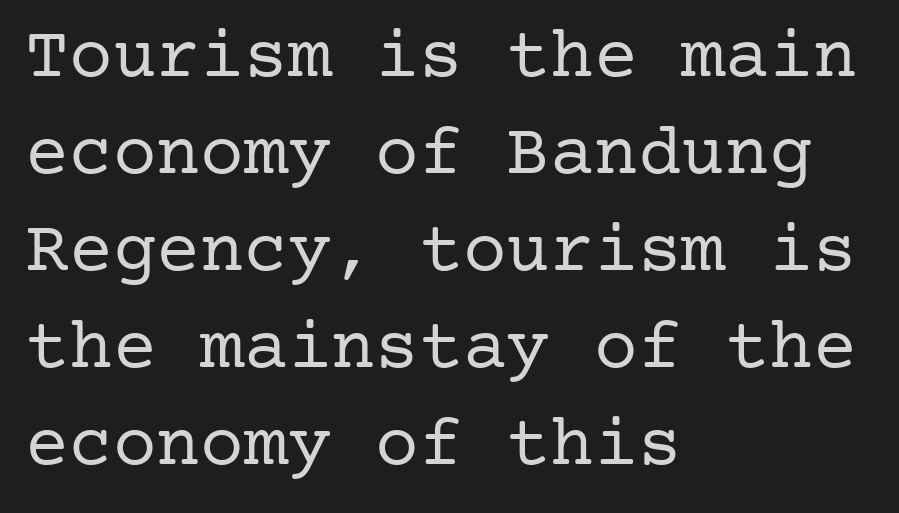
Which margin do the lines hug? The left one — the right edge is uneven. Honestly, there is no underline to notice here at all. Whoever set this chose a conventional vertical rhythm. If you drew a line through each stem, it would be perfectly vertical. This is not heavy type; no bold has been used.
